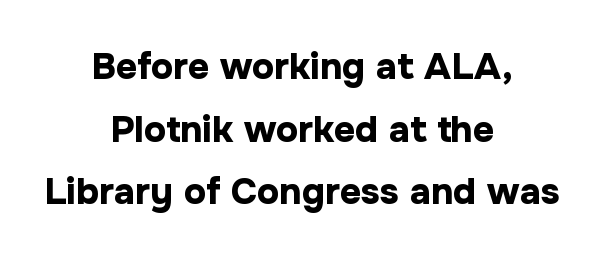
Lines of text with bare space underneath. The block of text has a typical density, with ordinary space between rows. To sum up the face: it is a sans, with no serifs. Bold? Absolutely — the strokes are thick and heavy.
